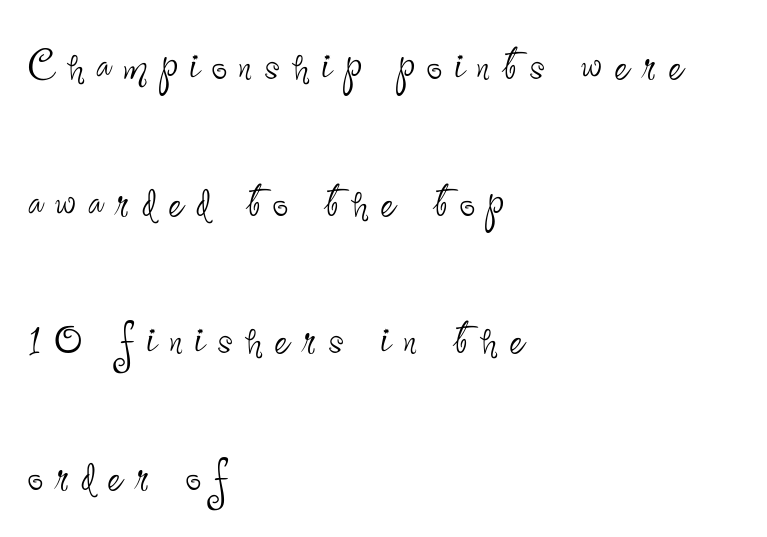
Are there feet on the stems? There aren't — it's a sans. The type is letterspaced generously, with wide tracking. Spacing verdict: proportional, widths tailored to each character. Descenders are the only things crossing below the line.
